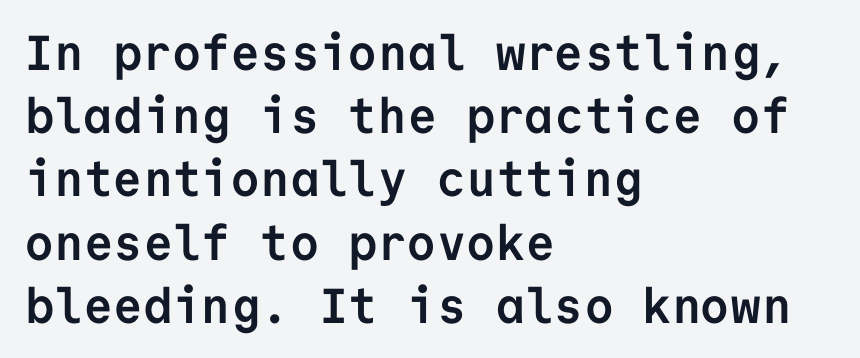
{"serif": "no", "italic": "no", "bold": "yes", "weight": "semibold", "width": "normal", "stroke_contrast": "low", "x_height": "medium", "monospaced": "yes", "underline": "no", "align": "left", "line_spacing": "normal", "line_spacing_ratio": 1.29, "letter_spacing": "normal", "letter_spacing_em": 0.0, "glyph_px": 49}
